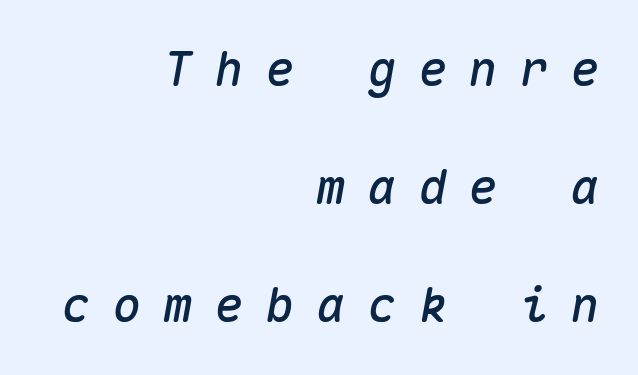
Q: Is the text italic (slanted)? A: Yes, it leans right by about 10 degrees.
Q: Is the text underlined? A: No.
Q: How is the paragraph aligned? A: Right-aligned.
Q: Is the spacing between letters normal or unusually wide? A: Unusually wide.
Q: Is the spacing between lines tight, normal or loose? A: Loose.
Q: Width (condensed, normal, or wide)? A: Normal.
Q: Stroke contrast? A: Medium.
Q: x-height? A: Medium.
Q: Monospaced? A: Yes.
